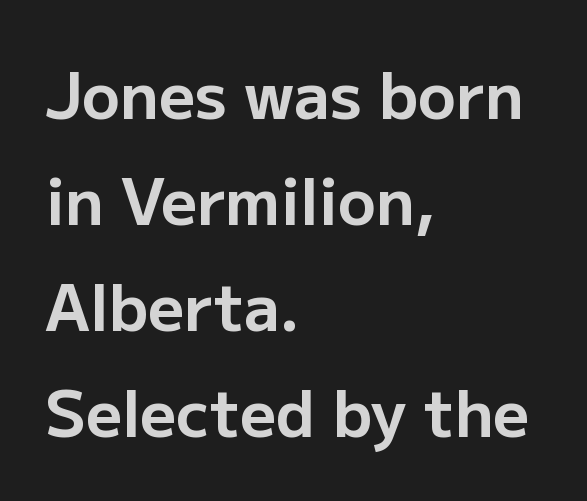
Q: Is the text bold? A: Yes.
Q: Is the text italic (slanted)? A: No, it is upright.
Q: Is the typeface a serif or a sans-serif typeface? A: Sans-serif.
Q: Is the text underlined? A: No.
Q: How is the paragraph aligned? A: Left-aligned.
Q: Is the spacing between letters normal or unusually wide? A: Normal.
Q: Is the spacing between lines tight, normal or loose? A: Normal.
Q: Width (condensed, normal, or wide)? A: Normal.
Q: Stroke contrast? A: Low.
Q: x-height? A: Medium.
Q: Monospaced? A: No.
